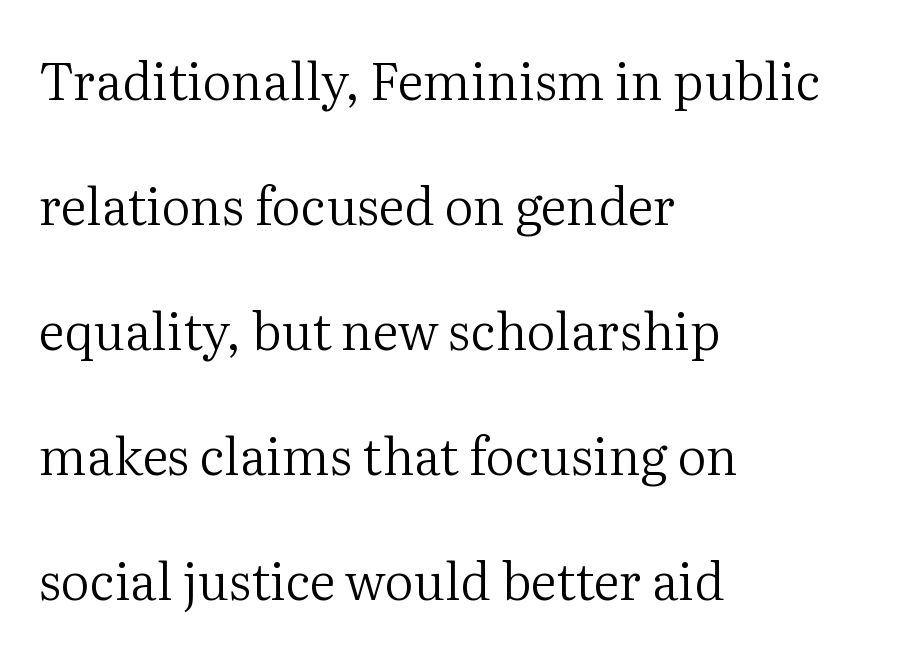
{"serif": "yes", "italic": "no", "bold": "no", "weight": "regular", "width": "normal", "stroke_contrast": "medium", "x_height": "medium", "monospaced": "no", "underline": "no", "align": "left", "line_spacing": "loose", "line_spacing_ratio": 2.45, "letter_spacing": "normal", "letter_spacing_em": 0.0, "glyph_px": 51}
